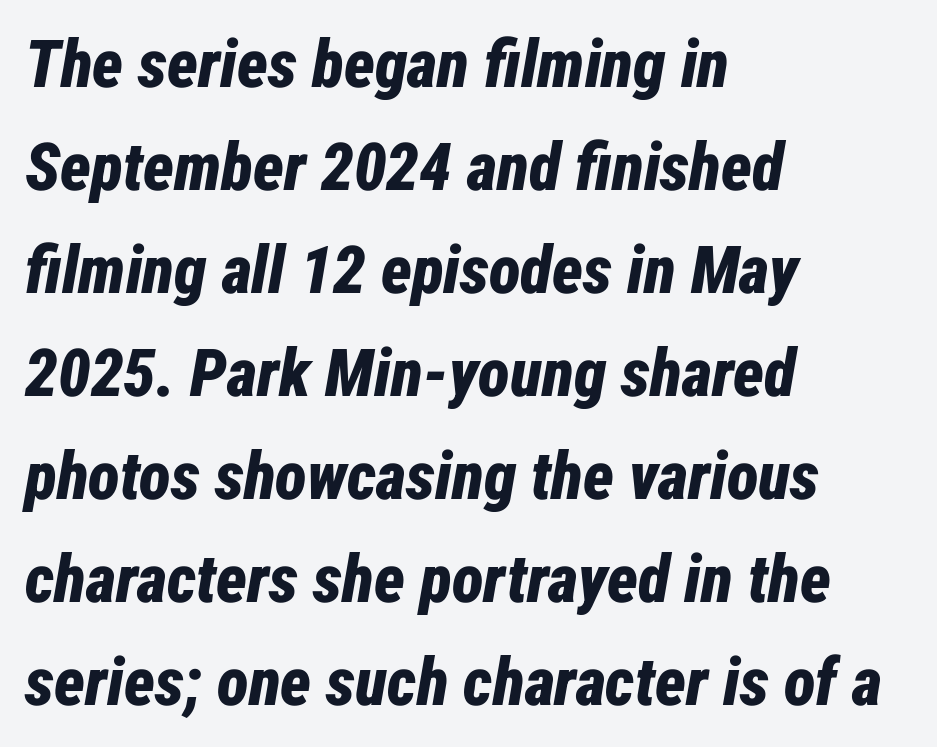
The image shows 66 px bold, condensed type, italic (leaning right); set left-aligned, normal line spacing (1.56x), normal letter spacing, not underlined; low stroke contrast and a medium x-height.
